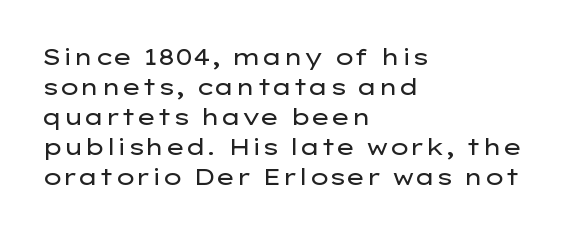
{"italic": "no", "bold": "no", "underline": "no", "align": "left", "line_spacing": "normal", "line_spacing_ratio": 1.3, "letter_spacing": "normal", "letter_spacing_em": 0.0, "glyph_px": 23}
